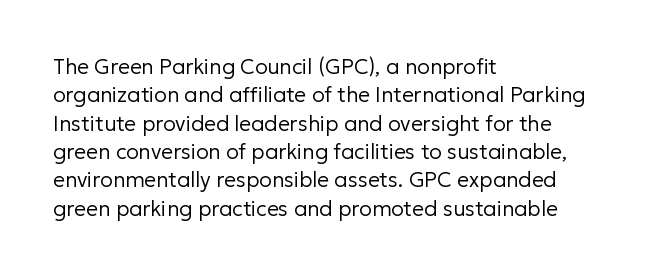
The image shows 21 px text type, upright; set left-aligned, normal line spacing (1.35x), normal letter spacing, not underlined.
